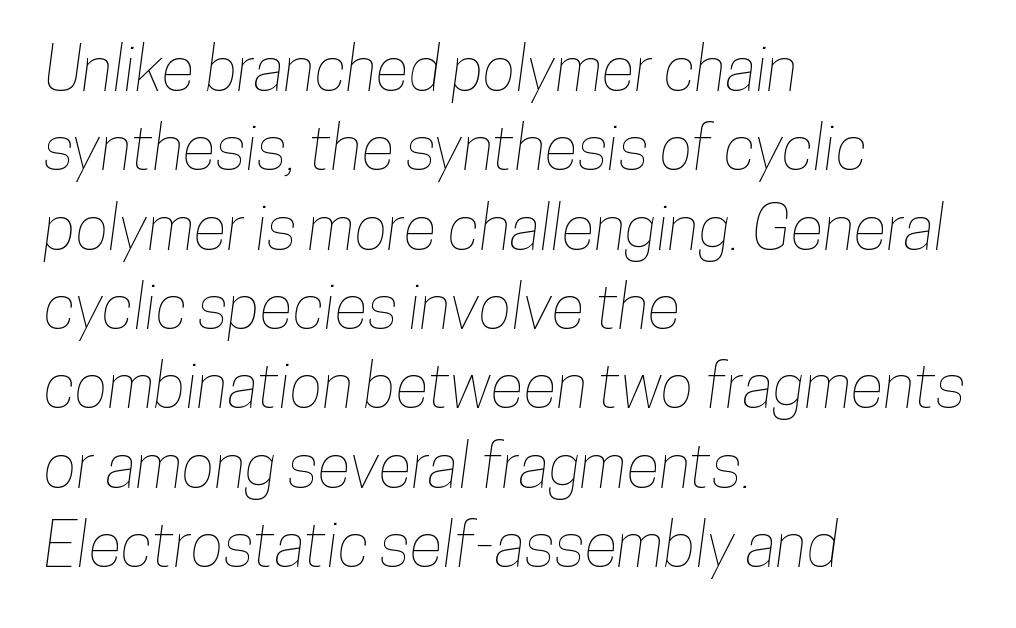
The image shows 62 px condensed type; set left-aligned, normal line spacing (1.28x), normal letter spacing, not underlined; low stroke contrast and a medium x-height.
